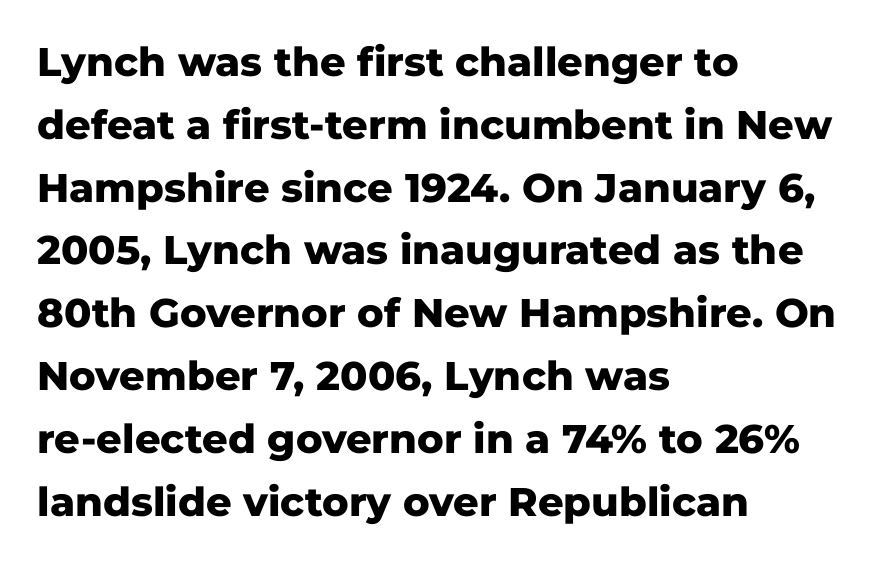
{"serif": "no", "italic": "no", "bold": "yes", "weight": "heavy", "width": "normal", "stroke_contrast": "low", "x_height": "medium", "monospaced": "no", "underline": "no", "align": "left", "line_spacing": "normal", "line_spacing_ratio": 1.57, "letter_spacing": "normal", "letter_spacing_em": 0.0, "glyph_px": 40}
